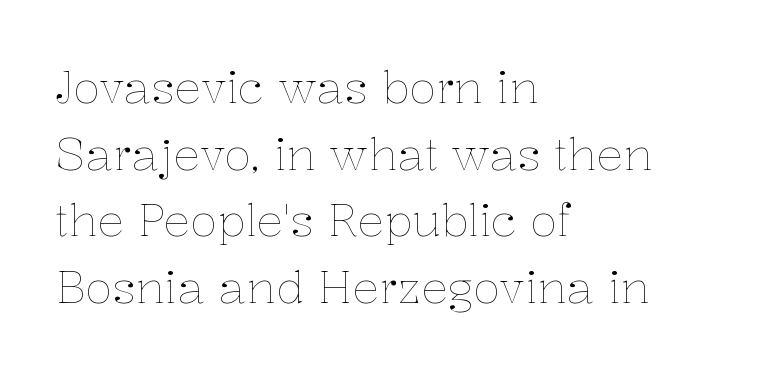
The image shows 45 px thin type, upright; set left-aligned, normal line spacing (1.48x), normal letter spacing, not underlined; low stroke contrast and a medium x-height.
